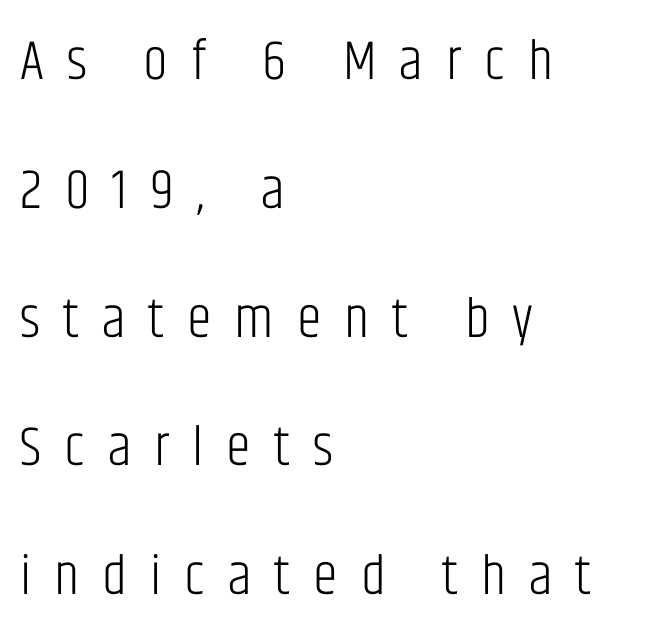
The image shows 56 px light, condensed sans-serif type, upright; set left-aligned, loose line spacing (2.3x), unusually wide letter spacing (+0.41 em), not underlined; low stroke contrast and a large x-height.
